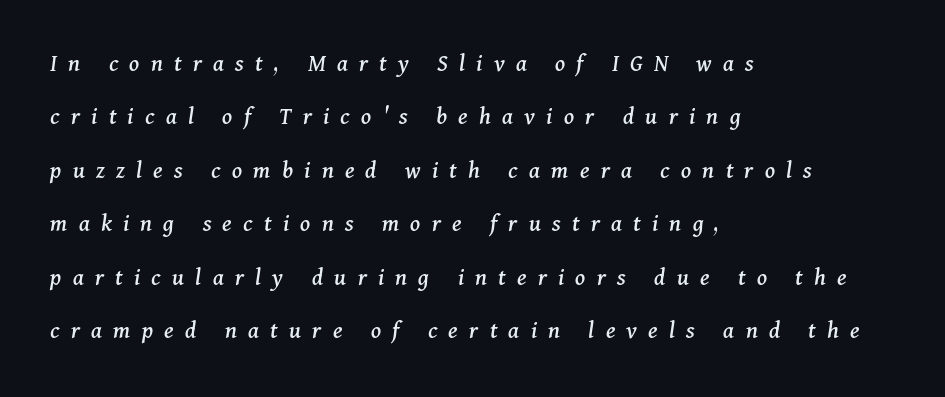
{"italic": "yes", "lean": "right", "slant_degrees": 11, "underline": "no", "align": "left", "line_spacing": "loose", "line_spacing_ratio": 2.14, "letter_spacing": "wide", "letter_spacing_em": 0.45, "glyph_px": 25}
